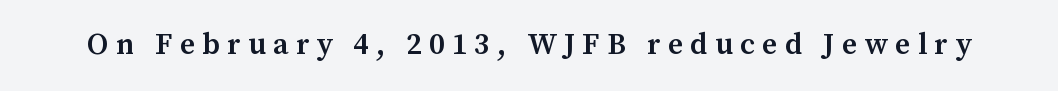
Q: Is the text bold? A: Semi-bold.
Q: Is the text italic (slanted)? A: No, it is upright.
Q: Is the typeface a serif or a sans-serif typeface? A: Serif.
Q: Is the text underlined? A: No.
Q: Is the spacing between letters normal or unusually wide? A: Unusually wide.
Q: Width (condensed, normal, or wide)? A: Normal.
Q: Stroke contrast? A: Medium.
Q: x-height? A: Medium.
Q: Monospaced? A: No.
